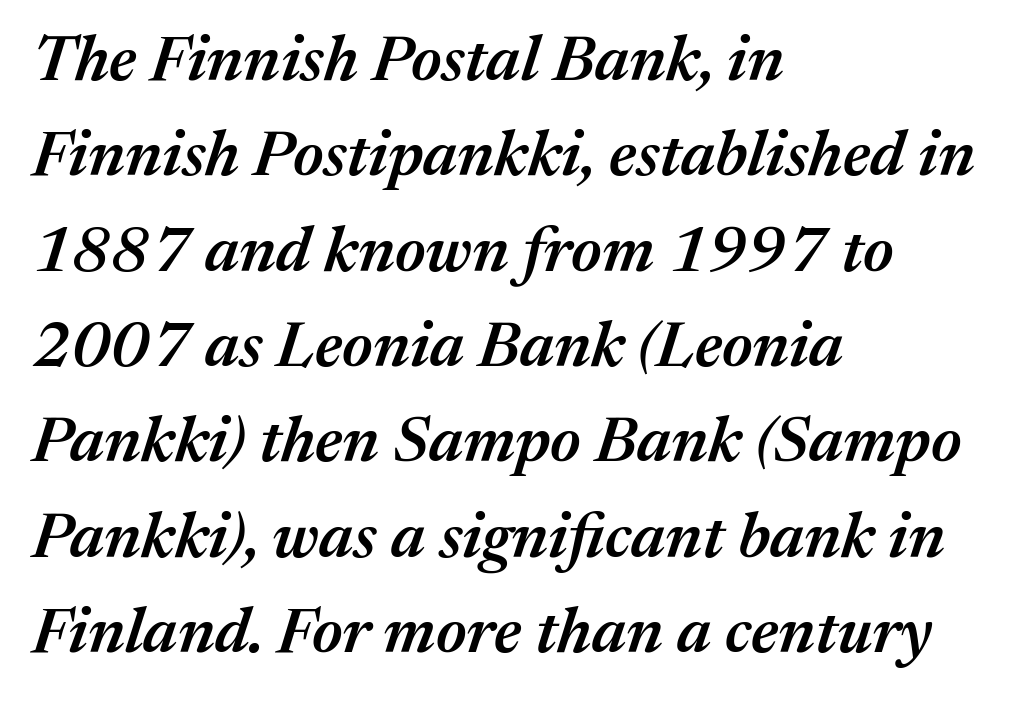
The image shows 64 px semibold type, italic (leaning right); set left-aligned, normal line spacing (1.49x), normal letter spacing, not underlined; medium stroke contrast and a medium x-height.
